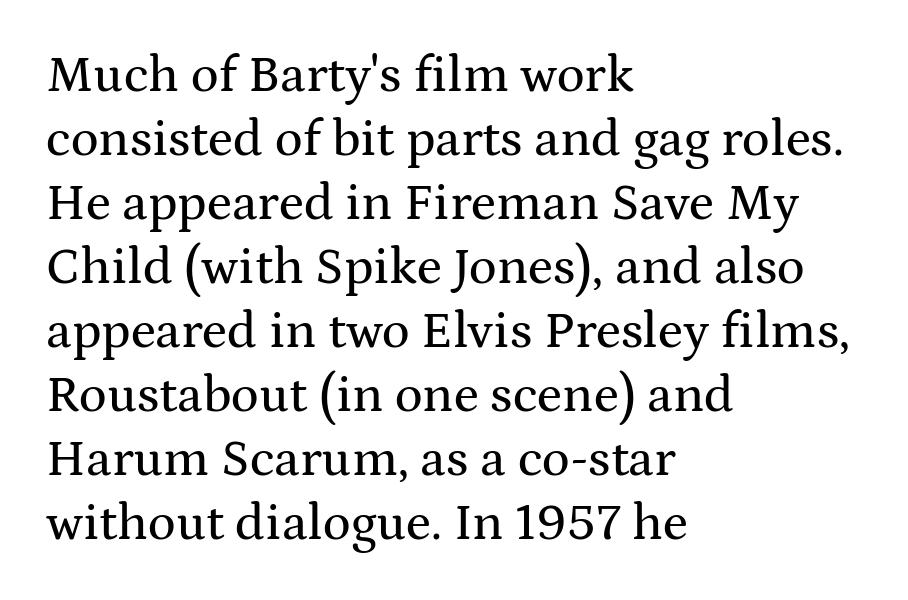
{"serif": "yes", "italic": "no", "width": "wide", "stroke_contrast": "medium", "x_height": "medium", "monospaced": "no", "underline": "no", "align": "left", "line_spacing_ratio": 1.23, "letter_spacing": "normal", "letter_spacing_em": 0.0, "glyph_px": 52}
